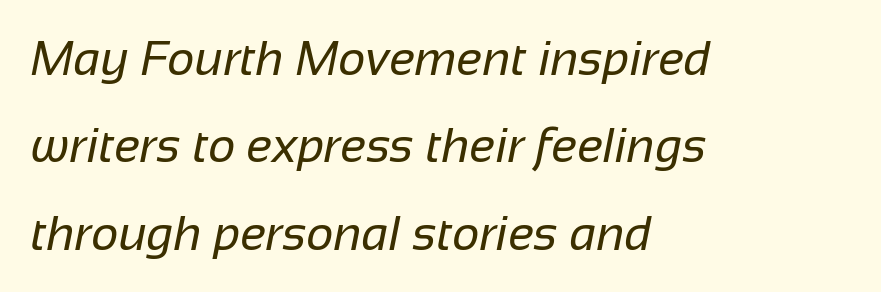
Font category for this specimen: sans-serif. The letters look calm and open, with moderate or lighter stems. There is no visible air inserted between adjacent glyphs. A clean baseline with only descenders dipping below it.
